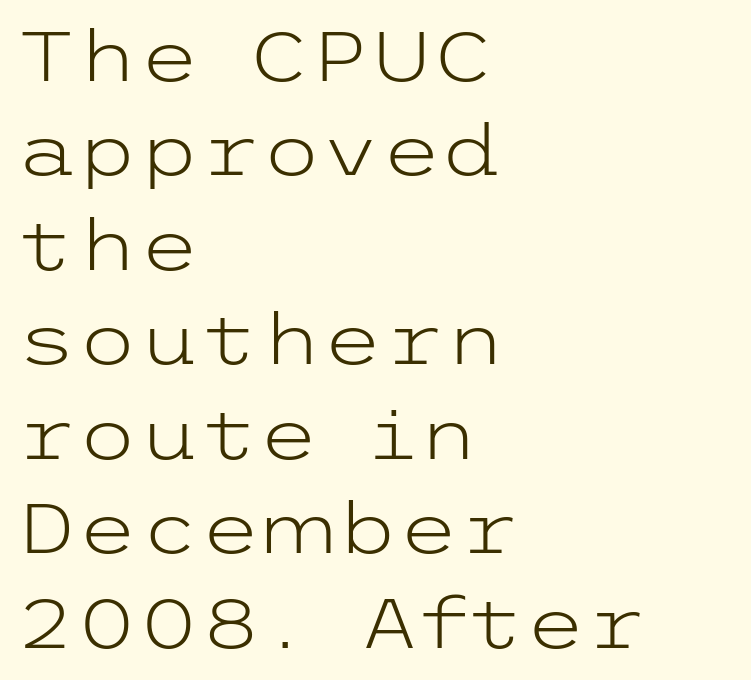
The passage shown stacks its lines at a standard gap. Note: no serifs on the glyphs. The space beneath each line is pristine and unruled. The rag falls on the right side of this text block.
